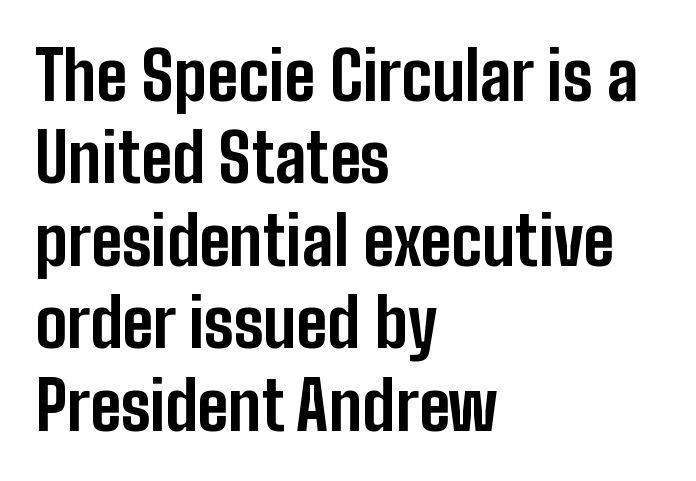
No feet cap the strokes, marking this as sans-serif type. Nobody drew a line under any word here. Every character sits straight up, as roman type does. These lines keep a tight, regular rhythm from letter to letter. Casual observation: everything's shoved over to the left. Is this a fixed-width face? No — the glyphs have proportional, varying widths.
